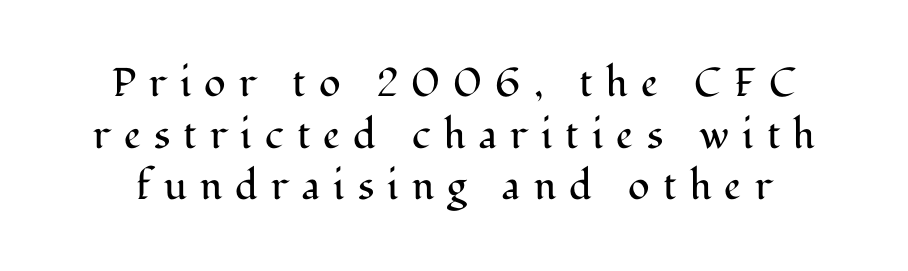
Q: Is the text bold? A: No.
Q: Is the text italic (slanted)? A: No, it is upright.
Q: Is the typeface a serif or a sans-serif typeface? A: Serif.
Q: Is the text underlined? A: No.
Q: Is the spacing between letters normal or unusually wide? A: Unusually wide.
Q: Is the spacing between lines tight, normal or loose? A: Normal.
Q: Width (condensed, normal, or wide)? A: Normal.
Q: Stroke contrast? A: Medium.
Q: x-height? A: Medium.
Q: Monospaced? A: No.
